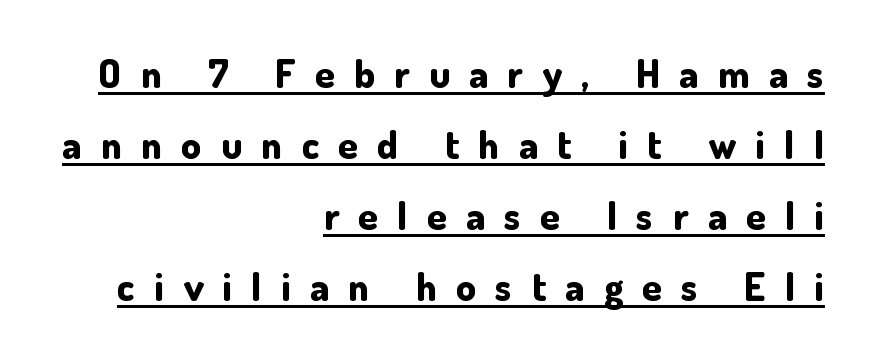
The image shows 39 px bold sans-serif type, upright; set right-aligned, line spacing 1.82x, unusually wide letter spacing (+0.5 em), underlined; low stroke contrast and a small x-height.
